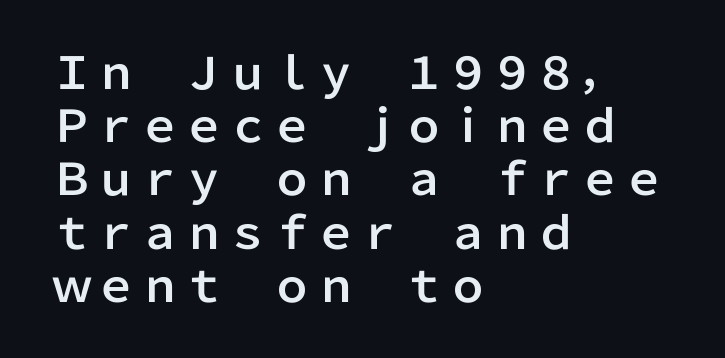
Just letters on the line, the space beneath them empty. The face used here is proportionally spaced, like ordinary book or web type. Tall strokes in this sample are plumb rather than angled. Tracking value appears to be zero — textbook default spacing. Note: no serifs on the glyphs.
